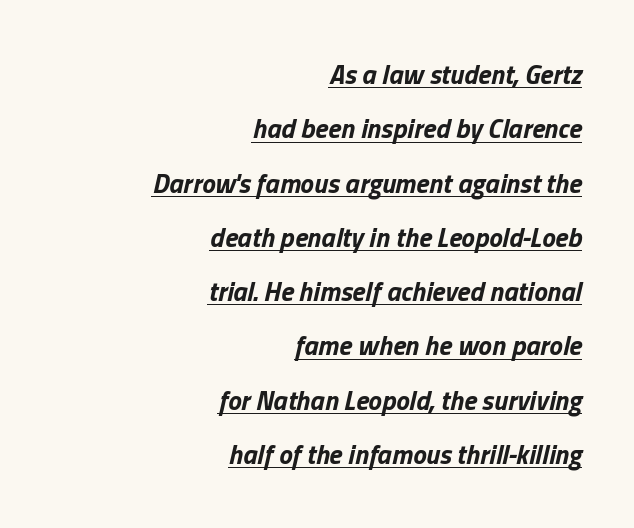
{"italic": "yes", "lean": "right", "slant_degrees": 13, "bold": "yes", "underline": "yes", "align": "right", "line_spacing": "loose", "line_spacing_ratio": 2.01, "letter_spacing": "normal", "letter_spacing_em": 0.0, "glyph_px": 27}
